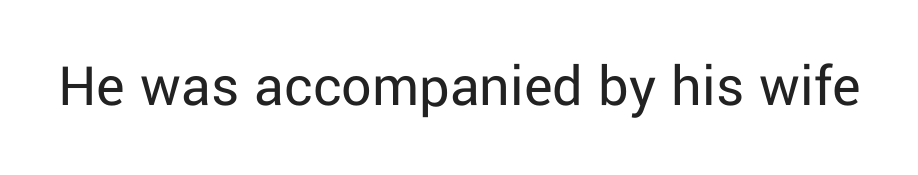
The image shows 60 px regular-weight sans-serif type, upright; set normal letter spacing, not underlined; low stroke contrast and a medium x-height.
